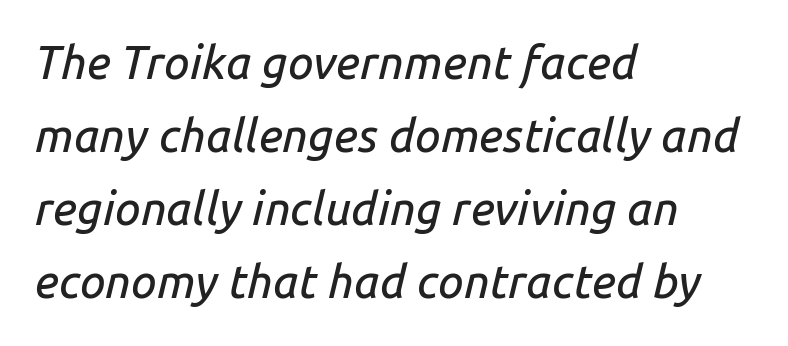
The image shows 46 px text type, italic (leaning right); set left-aligned, normal line spacing (1.59x), normal letter spacing, not underlined; low stroke contrast and a medium x-height.
